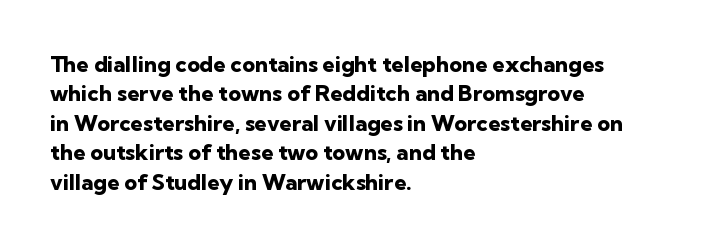
The vertical gap from one line to the next is medium. The rendering uses a bold face; every stroke is thick and dark. When letters stand straight like this, we call the style roman or upright. A typesetter would call this zero additional tracking.
